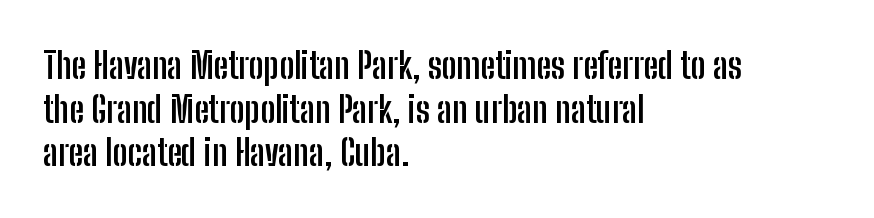
The image shows 36 px semibold, condensed sans-serif type, upright; set left-aligned, line spacing 1.21x, normal letter spacing, not underlined; low stroke contrast and a medium x-height.
